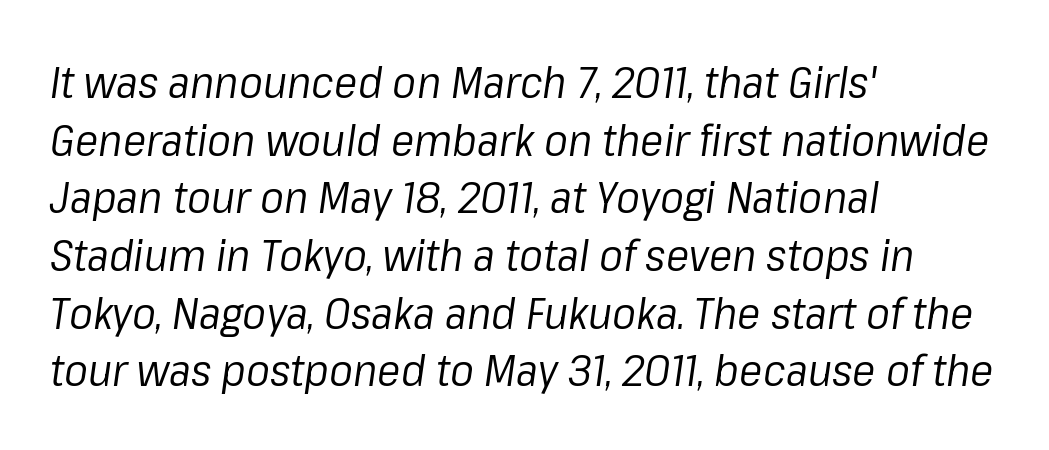
Q: Is the text bold? A: No.
Q: Is the text italic (slanted)? A: Yes, it leans right by about 8 degrees.
Q: Is the text underlined? A: No.
Q: How is the paragraph aligned? A: Left-aligned.
Q: Is the spacing between letters normal or unusually wide? A: Normal.
Q: Is the spacing between lines tight, normal or loose? A: Normal.
Q: Width (condensed, normal, or wide)? A: Normal.
Q: Stroke contrast? A: Low.
Q: x-height? A: Medium.
Q: Monospaced? A: No.
